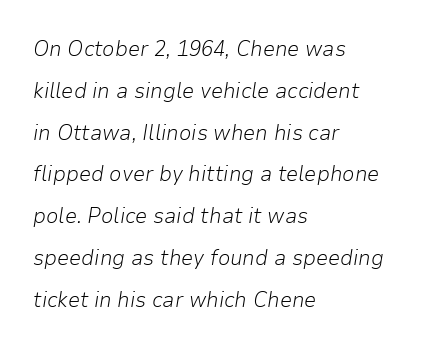
Q: Is the text bold? A: No.
Q: Is the text italic (slanted)? A: Yes, it leans right by about 9 degrees.
Q: Is the text underlined? A: No.
Q: How is the paragraph aligned? A: Left-aligned.
Q: Is the spacing between letters normal or unusually wide? A: Normal.
Q: Is the spacing between lines tight, normal or loose? A: Loose.
